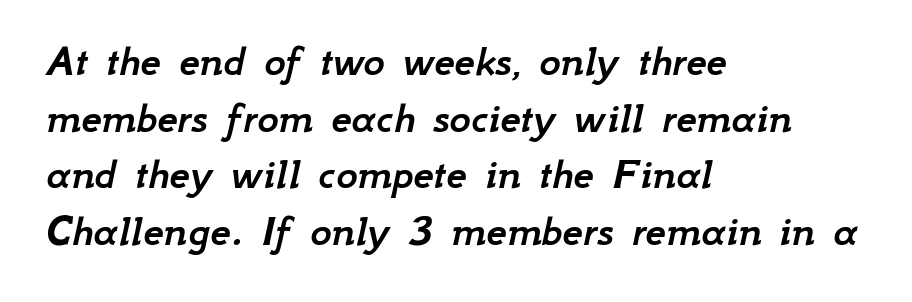
{"italic": "yes", "lean": "right", "slant_degrees": 12, "width": "normal", "stroke_contrast": "low", "x_height": "small", "monospaced": "no", "underline": "no", "align": "left", "line_spacing_ratio": 1.23, "letter_spacing": "normal", "letter_spacing_em": 0.0, "glyph_px": 46}
